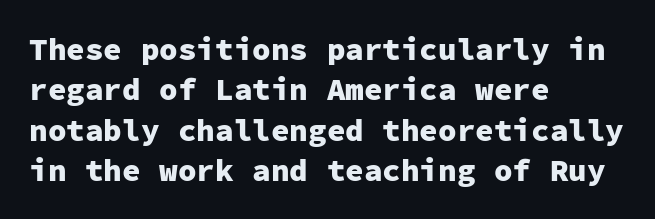
Q: Is the text bold? A: Yes.
Q: Is the text italic (slanted)? A: No, it is upright.
Q: Is the typeface a serif or a sans-serif typeface? A: Sans-serif.
Q: Is the text underlined? A: No.
Q: How is the paragraph aligned? A: Left-aligned.
Q: Is the spacing between letters normal or unusually wide? A: Normal.
Q: Is the spacing between lines tight, normal or loose? A: Normal.
Q: Width (condensed, normal, or wide)? A: Normal.
Q: Stroke contrast? A: Low.
Q: x-height? A: Medium.
Q: Monospaced? A: Yes.
